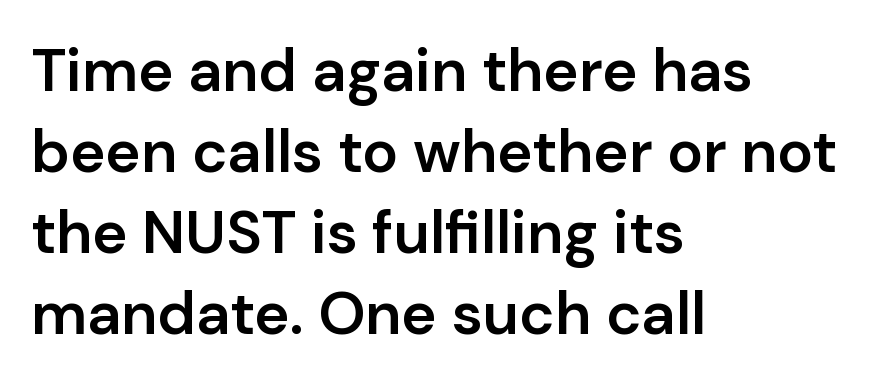
The tracking reads as untouched default to a designer's eye. These lines carry some extra weight — a demibold, not a full bold. The rows are spaced the way most documents space them. Check where the strokes stop: nothing finishes them off — pure sans. If you drew a line through each stem, it would be perfectly vertical. Do the characters align in a grid? No, the font is proportional.
